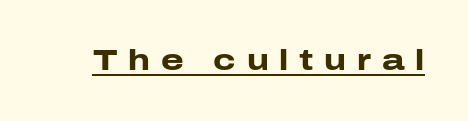
Q: Is the text bold? A: Yes.
Q: Is the text italic (slanted)? A: No, it is upright.
Q: Is the typeface a serif or a sans-serif typeface? A: Sans-serif.
Q: Is the text underlined? A: Yes.
Q: Is the spacing between letters normal or unusually wide? A: Unusually wide.
Q: Width (condensed, normal, or wide)? A: Wide.
Q: Stroke contrast? A: Low.
Q: x-height? A: Medium.
Q: Monospaced? A: No.
